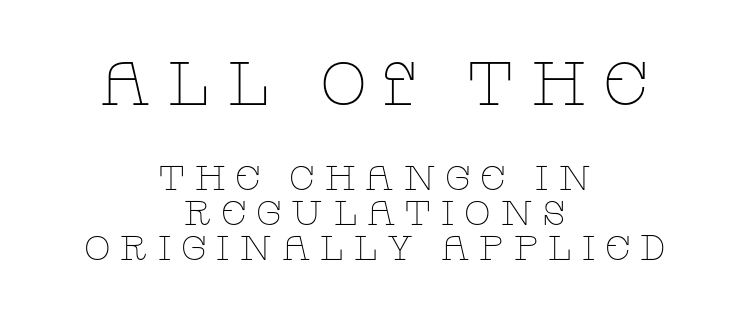
Summary of weight: not heavy and not bold. The passage shown stacks its lines with hardly any gap. The gap between lines stays unmarked. Think of a printed novel: that variable character pitch is what you see here. Note: serifs present on the glyphs. This rendering uses center alignment, leaving both contours irregular but symmetric.
